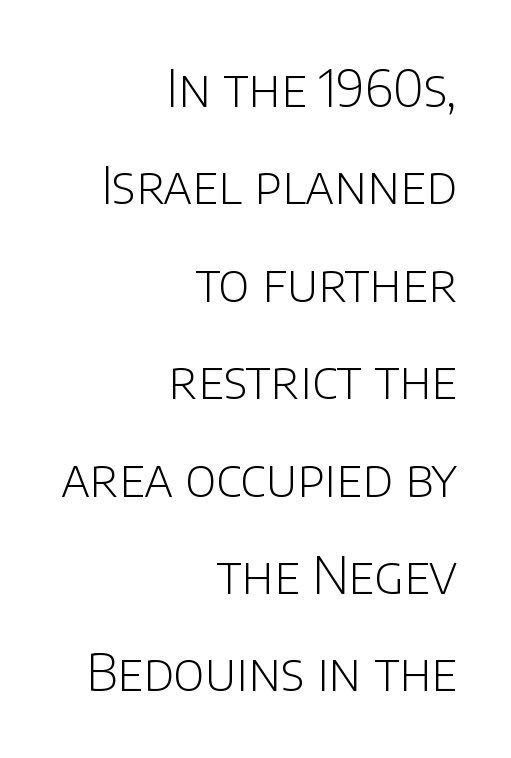
The image shows 51 px light sans-serif type, upright; set right-aligned, loose line spacing (1.91x), normal letter spacing, not underlined; low stroke contrast and a large x-height.
